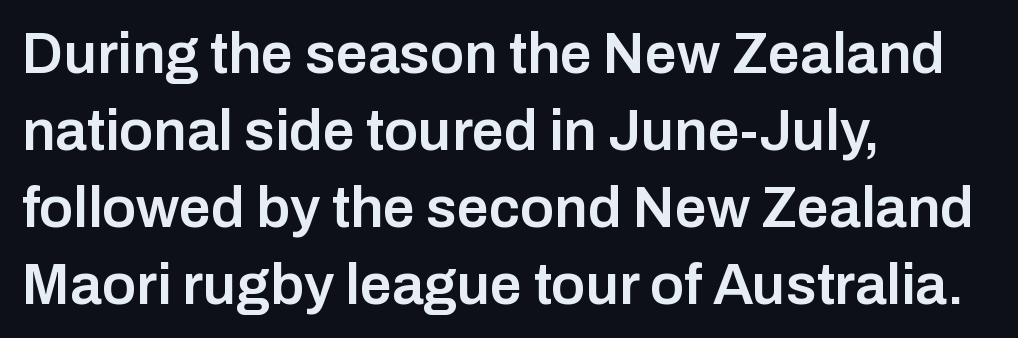
The image shows 57 px semibold sans-serif type, upright; set left-aligned, normal line spacing (1.35x), normal letter spacing, not underlined; low stroke contrast and a medium x-height.
